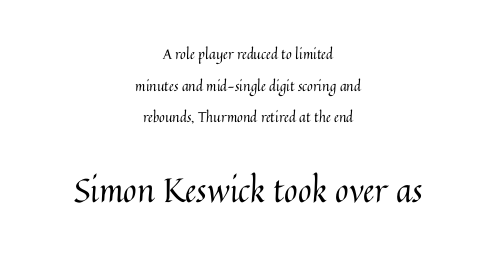
Just letters on the line, the space beneath them empty. The space between consecutive lines is lavish. Horizontally, the lines are justified to the midpoint only. Is the stroke heavy? The answer is a plain regular-or-lighter. The gaps between neighbouring characters are ordinary and unremarkable.
